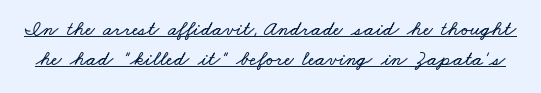
The image shows 21 px text type; set normal line spacing (1.43x), normal letter spacing, underlined.
